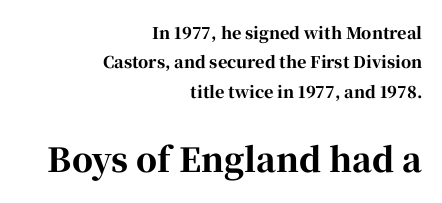
Q: Is the text bold? A: Yes.
Q: Is the text italic (slanted)? A: No, it is upright.
Q: Is the typeface a serif or a sans-serif typeface? A: Serif.
Q: Is the text underlined? A: No.
Q: How is the paragraph aligned? A: Right-aligned.
Q: Is the spacing between letters normal or unusually wide? A: Normal.
Q: Which block of text is set in a larger size, the first (top) or the second (bottom)? A: The second (bottom) one.
Q: Width (condensed, normal, or wide)? A: Normal.
Q: Stroke contrast? A: High.
Q: x-height? A: Medium.
Q: Monospaced? A: No.
